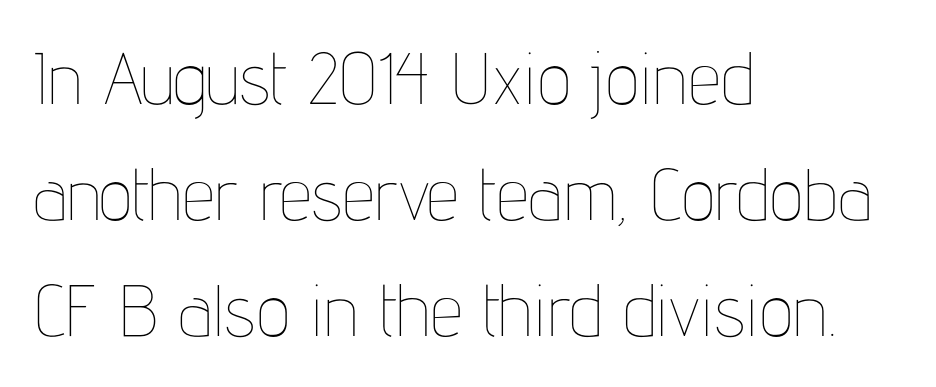
Q: Is the text bold? A: No.
Q: Is the text italic (slanted)? A: No, it is upright.
Q: Is the text underlined? A: No.
Q: How is the paragraph aligned? A: Left-aligned.
Q: Is the spacing between letters normal or unusually wide? A: Normal.
Q: Is the spacing between lines tight, normal or loose? A: Normal.
Q: Width (condensed, normal, or wide)? A: Condensed.
Q: Stroke contrast? A: Low.
Q: x-height? A: Medium.
Q: Monospaced? A: No.
